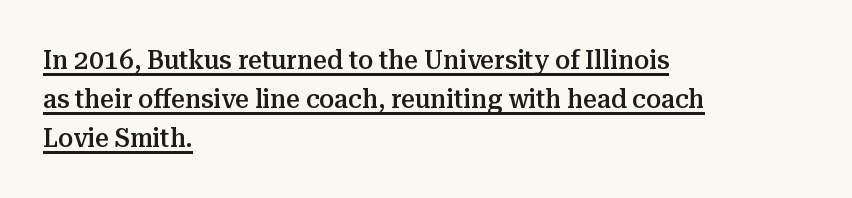
Between one letter and the next there's only the usual sliver of space. Does the lettering tilt? It doesn't — this is upright. A semibold gives these letters moderate extra thickness, short of bold. You can see a thin bar hugging the bottom of the glyphs. Does the leading feel generous? No, just average. The rag falls on the right side of this text block.
